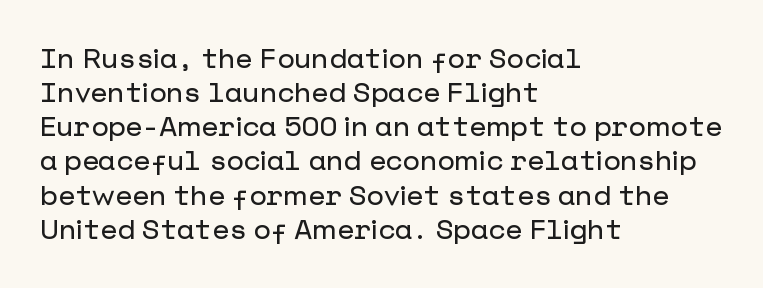
Q: Is the text italic (slanted)? A: No, it is upright.
Q: Is the typeface a serif or a sans-serif typeface? A: Sans-serif.
Q: Is the text underlined? A: No.
Q: How is the paragraph aligned? A: Left-aligned.
Q: Is the spacing between letters normal or unusually wide? A: Normal.
Q: Width (condensed, normal, or wide)? A: Normal.
Q: Stroke contrast? A: Low.
Q: x-height? A: Medium.
